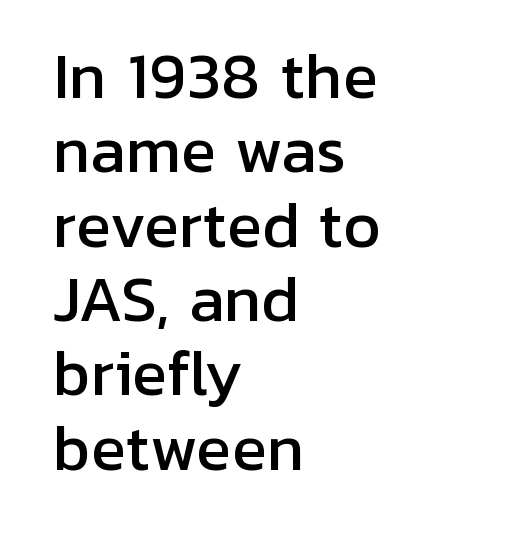
{"serif": "no", "italic": "no", "width": "normal", "stroke_contrast": "low", "x_height": "medium", "monospaced": "no", "underline": "no", "align": "left", "line_spacing": "normal", "line_spacing_ratio": 1.26, "letter_spacing": "normal", "letter_spacing_em": 0.0, "glyph_px": 59}
